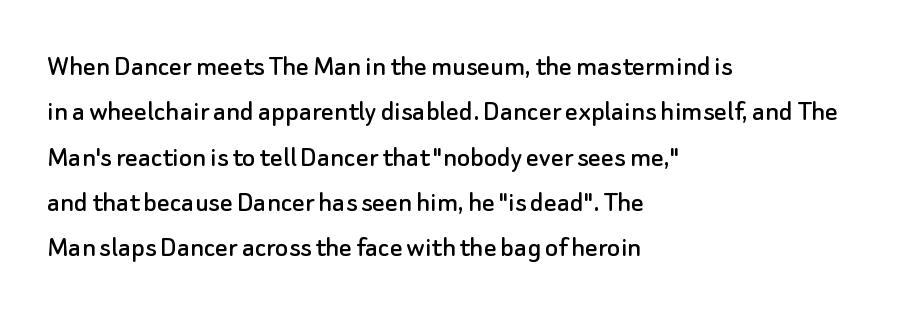
{"serif": "no", "italic": "no", "width": "normal", "stroke_contrast": "low", "x_height": "small", "monospaced": "no", "underline": "no", "align": "left", "line_spacing": "normal", "line_spacing_ratio": 1.46, "letter_spacing": "normal", "letter_spacing_em": 0.0, "glyph_px": 31}
